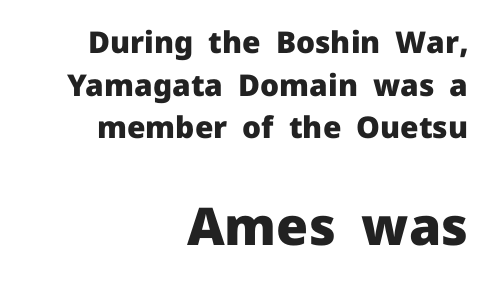
The face used here is rendered with its standard letterfit. Which of the two is more prominent by size? The second, at the bottom. These lines are composed in type without serifs. These lines carry a lot of weight — the face is fully bold. A typesetter would call this proportional, since set widths differ per character.
